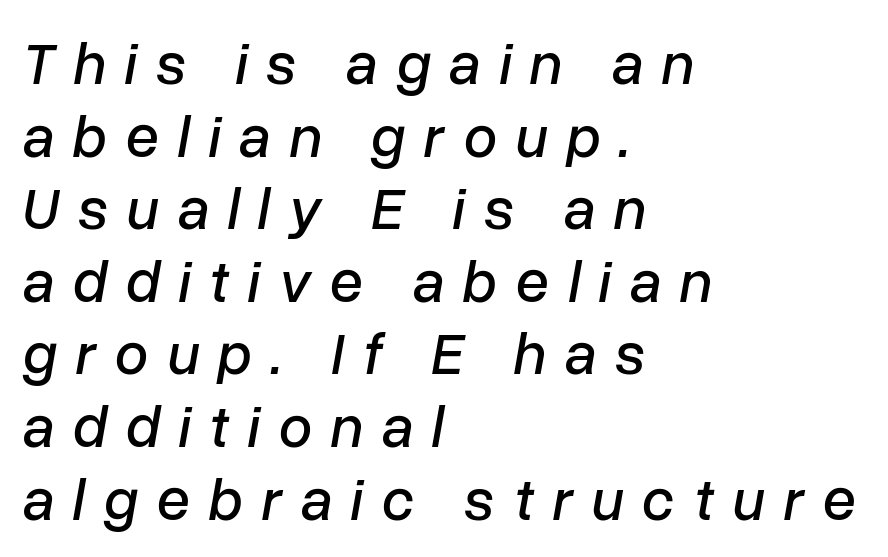
The image shows 60 px text type, italic (leaning right); set left-aligned, line spacing 1.21x, unusually wide letter spacing (+0.31 em), not underlined; low stroke contrast and a medium x-height.
